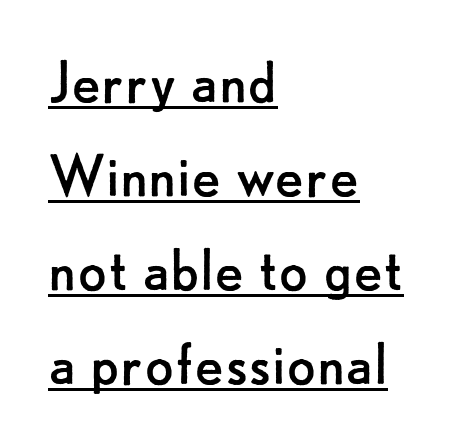
Q: Is the text bold? A: No.
Q: Is the text italic (slanted)? A: No, it is upright.
Q: Is the typeface a serif or a sans-serif typeface? A: Sans-serif.
Q: Is the text underlined? A: Yes.
Q: How is the paragraph aligned? A: Left-aligned.
Q: Is the spacing between letters normal or unusually wide? A: Normal.
Q: Is the spacing between lines tight, normal or loose? A: Normal.
Q: Width (condensed, normal, or wide)? A: Normal.
Q: Stroke contrast? A: Low.
Q: x-height? A: Small.
Q: Monospaced? A: No.
